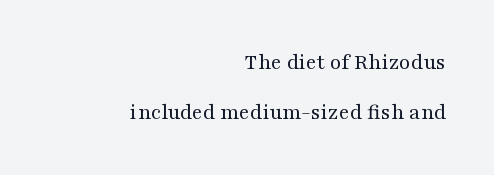
Descender tails drop into unmarked territory. Look at the tracking — it's just the regular setting, nothing added. How would I describe the line gaps? Wide and relaxed. The typeface has the unassuming heft of standard copy or less. One-word summary of the alignment: right.
